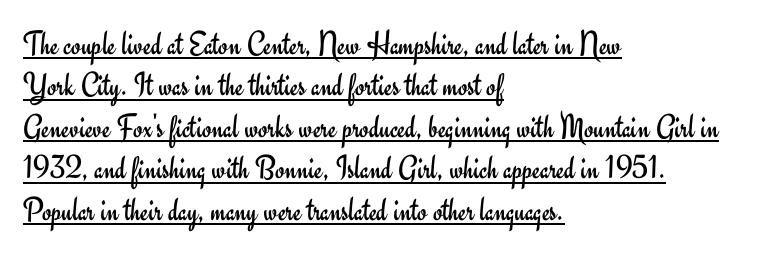
The image shows 34 px regular-weight sans-serif type; set left-aligned, line spacing 1.22x, normal letter spacing, underlined; low stroke contrast and a small x-height.
